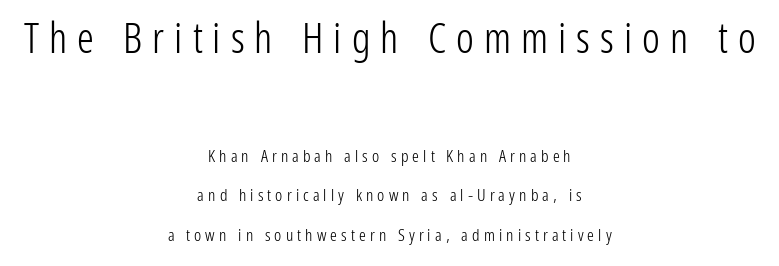
{"serif": "no", "italic": "no", "bold": "no", "weight": "light", "width": "condensed", "stroke_contrast": "low", "x_height": "medium", "monospaced": "no", "underline": "no", "align": "center", "line_spacing": "loose", "line_spacing_ratio": 2.32, "letter_spacing": "wide", "letter_spacing_em": 0.24, "larger_block": "first", "size_ratio": 2.47, "glyph_px": 42}
